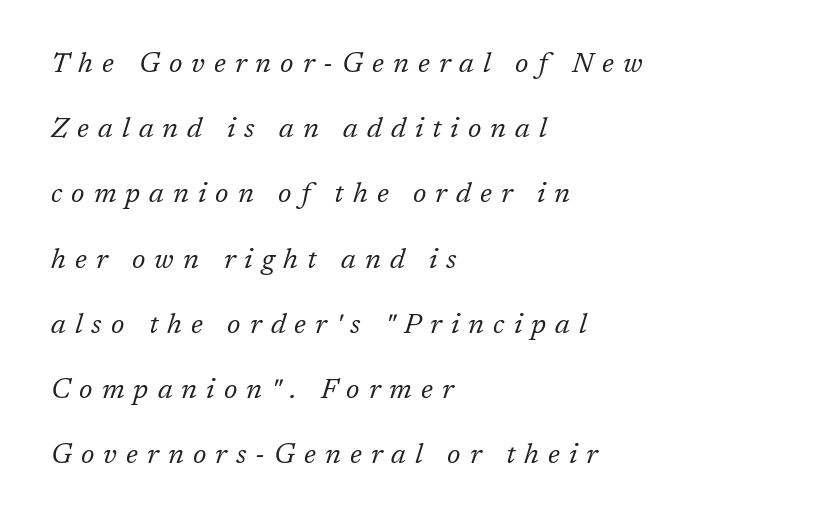
{"serif": "yes", "italic": "yes", "lean": "right", "slant_degrees": 17, "bold": "no", "weight": "regular", "width": "normal", "stroke_contrast": "low", "x_height": "medium", "monospaced": "no", "underline": "no", "align": "left", "line_spacing": "loose", "line_spacing_ratio": 2.33, "letter_spacing": "wide", "letter_spacing_em": 0.32, "glyph_px": 28}
